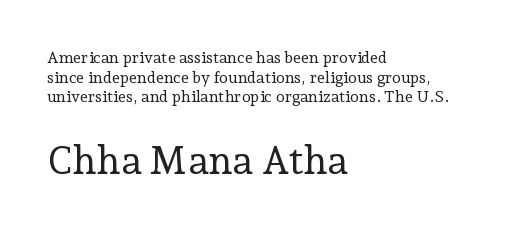
Q: Is the text bold? A: No.
Q: Is the text italic (slanted)? A: No, it is upright.
Q: Is the typeface a serif or a sans-serif typeface? A: Serif.
Q: Is the text underlined? A: No.
Q: How is the paragraph aligned? A: Left-aligned.
Q: Is the spacing between letters normal or unusually wide? A: Normal.
Q: Which block of text is set in a larger size, the first (top) or the second (bottom)? A: The second (bottom) one.
Q: Width (condensed, normal, or wide)? A: Normal.
Q: Stroke contrast? A: Low.
Q: x-height? A: Medium.
Q: Monospaced? A: No.
